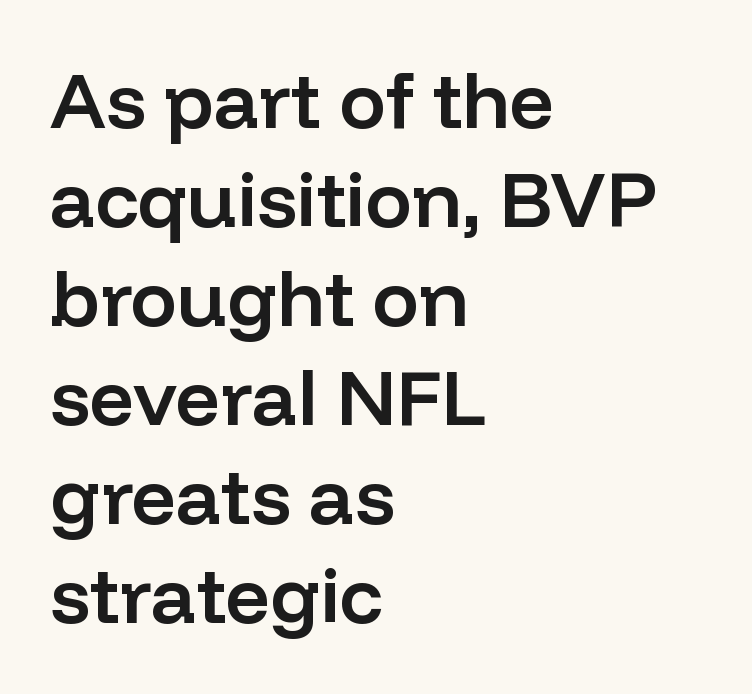
In CSS terms this would be text-align: left. Vertically, the passage feels balanced, rows spaced as you'd expect. A sans-serif font was chosen for this passage. Words float on clear page, feet unadorned. Proportional: the letters do not fall into vertical columns. Notice how the stems are strictly vertical — no italics here.
